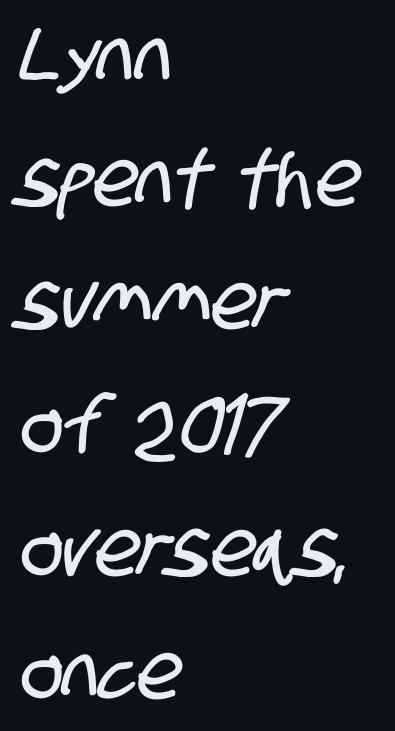
Normally led — the rows are evenly, conventionally spaced. The words here are not underlined. Varying glyph widths throughout — classic text-font behaviour. Serif or sans? Sans — the stroke terminals are bare. The rendering keeps characters at their native spacing.
